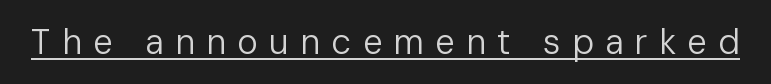
{"serif": "no", "italic": "no", "bold": "no", "weight": "regular", "width": "normal", "stroke_contrast": "low", "x_height": "medium", "monospaced": "no", "underline": "yes", "letter_spacing": "wide", "letter_spacing_em": 0.32, "glyph_px": 35}
